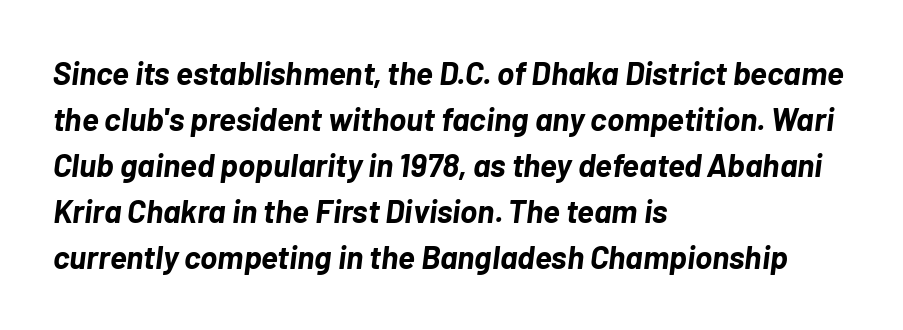
The image shows 32 px bold type, italic (leaning right); set left-aligned, normal line spacing (1.44x), normal letter spacing, not underlined; low stroke contrast and a medium x-height.
